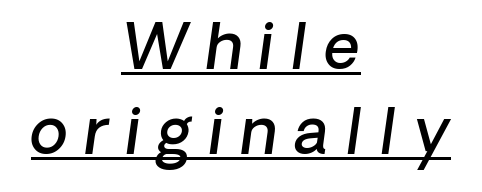
{"italic": "yes", "lean": "right", "slant_degrees": 8, "bold": "semi", "weight": "semibold", "width": "normal", "stroke_contrast": "low", "x_height": "medium", "monospaced": "no", "underline": "yes", "align": "center", "line_spacing": "normal", "line_spacing_ratio": 1.37, "letter_spacing": "wide", "letter_spacing_em": 0.27, "glyph_px": 62}
